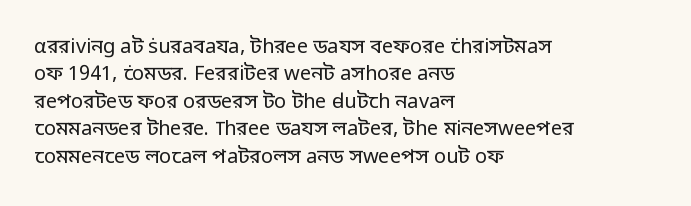
Caption: standard tracking, unaltered. Alignment: flush left. Line spacing here is normal. Weight: not bold — regular or lighter.
